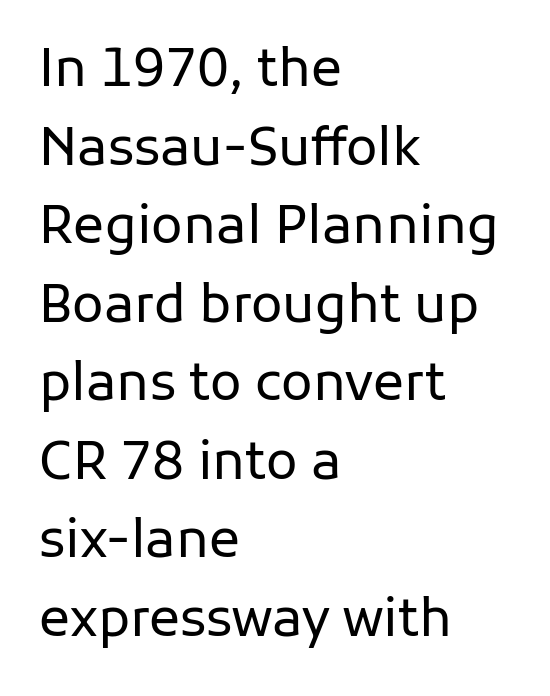
{"serif": "no", "italic": "no", "bold": "no", "weight": "regular", "width": "normal", "stroke_contrast": "low", "x_height": "medium", "monospaced": "no", "underline": "no", "align": "left", "line_spacing": "normal", "line_spacing_ratio": 1.51, "letter_spacing": "normal", "letter_spacing_em": 0.0, "glyph_px": 52}
